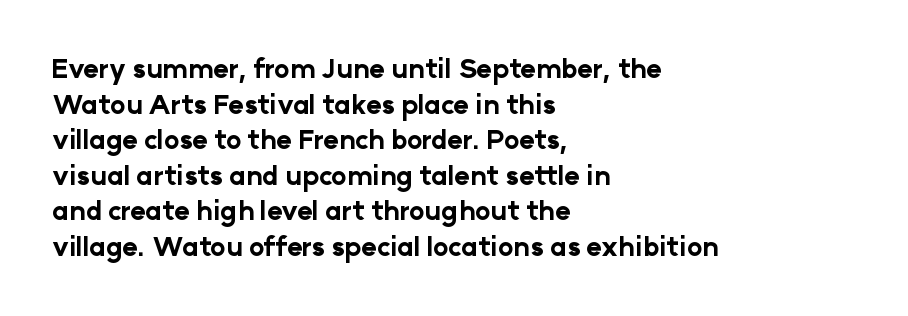
Q: Is the text bold? A: Yes.
Q: Is the text italic (slanted)? A: No, it is upright.
Q: Is the text underlined? A: No.
Q: How is the paragraph aligned? A: Left-aligned.
Q: Is the spacing between letters normal or unusually wide? A: Normal.
Q: Is the spacing between lines tight, normal or loose? A: Normal.
